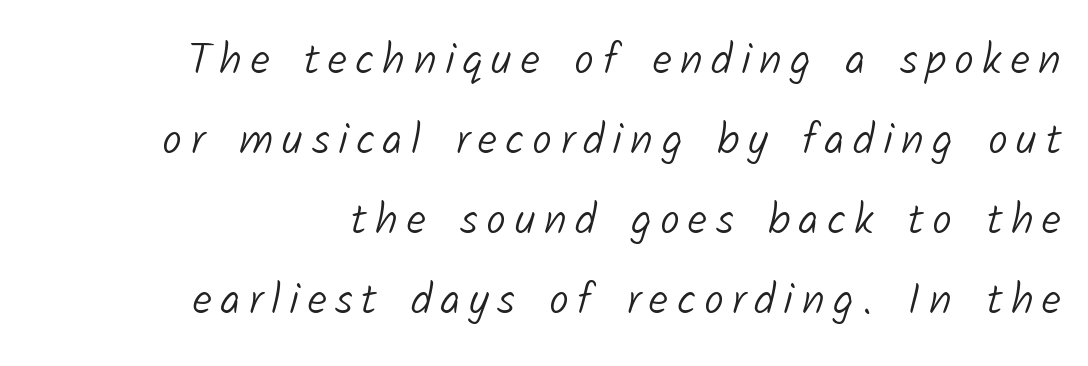
{"serif": "no", "bold": "no", "weight": "light", "width": "normal", "stroke_contrast": "low", "x_height": "medium", "monospaced": "no", "underline": "no", "align": "right", "line_spacing_ratio": 1.82, "glyph_px": 44}
